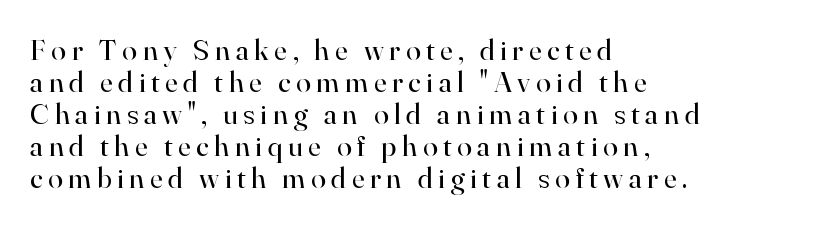
{"serif": "yes", "italic": "no", "bold": "no", "weight": "regular", "width": "normal", "stroke_contrast": "high", "x_height": "small", "monospaced": "no", "underline": "no", "align": "left", "line_spacing": "tight", "line_spacing_ratio": 1.07, "glyph_px": 30}
